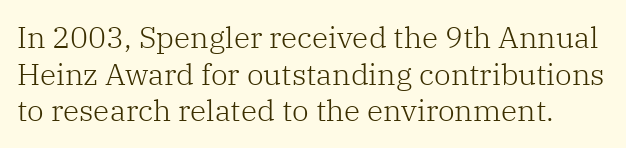
The image shows 30 px light serif type, upright; set line spacing 1.22x, normal letter spacing, not underlined; low stroke contrast and a medium x-height.
